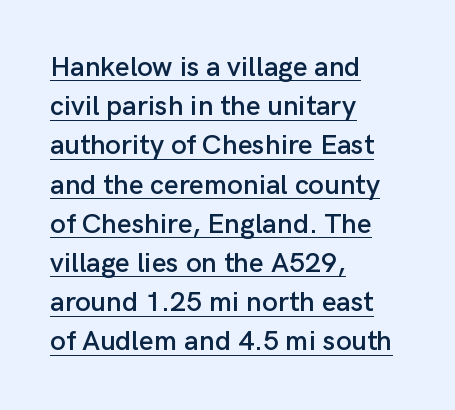
The image shows 28 px sans-serif type, upright; set left-aligned, normal line spacing (1.4x), normal letter spacing, underlined; low stroke contrast and a medium x-height.
